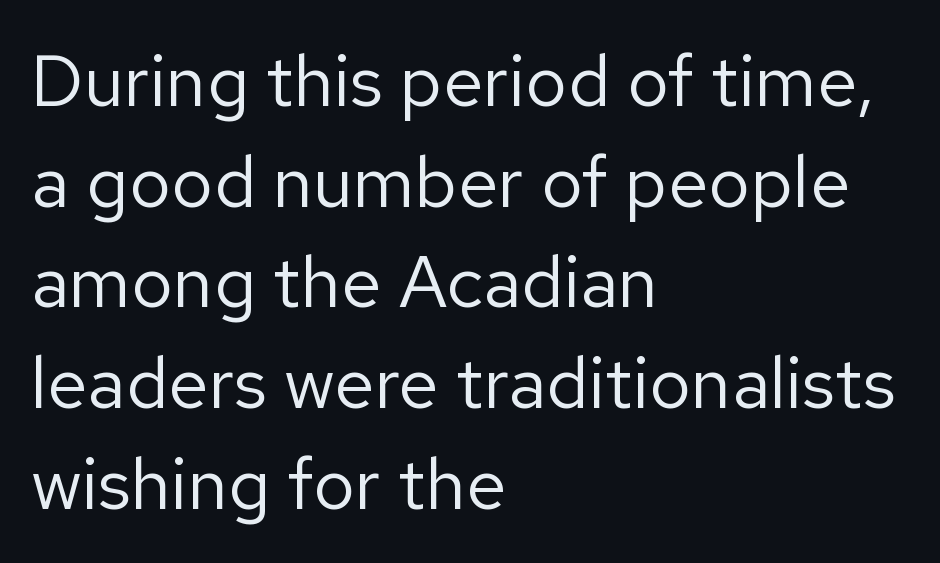
{"serif": "no", "italic": "no", "bold": "no", "weight": "regular", "width": "normal", "stroke_contrast": "low", "x_height": "medium", "monospaced": "no", "underline": "no", "align": "left", "line_spacing": "normal", "line_spacing_ratio": 1.38, "letter_spacing": "normal", "letter_spacing_em": 0.0, "glyph_px": 73}
